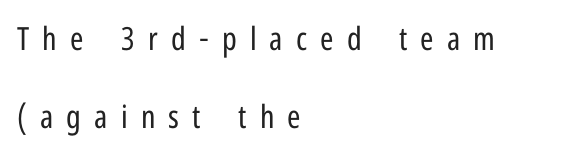
Q: Is the text bold? A: No.
Q: Is the text italic (slanted)? A: No, it is upright.
Q: Is the typeface a serif or a sans-serif typeface? A: Sans-serif.
Q: Is the text underlined? A: No.
Q: How is the paragraph aligned? A: Left-aligned.
Q: Is the spacing between letters normal or unusually wide? A: Unusually wide.
Q: Is the spacing between lines tight, normal or loose? A: Loose.
Q: Width (condensed, normal, or wide)? A: Condensed.
Q: Stroke contrast? A: Low.
Q: x-height? A: Medium.
Q: Monospaced? A: No.
